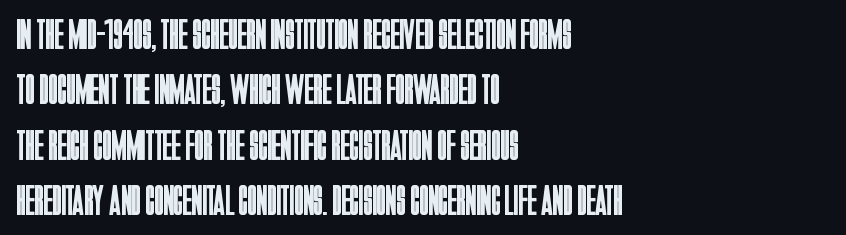
This is sans-serif lettering, the kind often seen on screens and signage. No extra ink here — the face is not bold. Students, note that the glyphs here touch the page at normal intervals. Whoever set this chose a conventional vertical rhythm.
